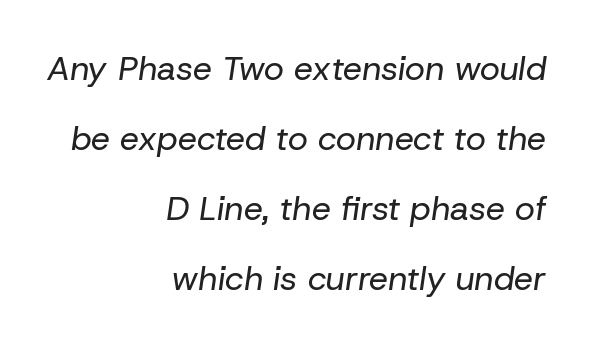
Q: Is the text bold? A: No.
Q: Is the text italic (slanted)? A: Yes, it leans right by about 8 degrees.
Q: Is the text underlined? A: No.
Q: How is the paragraph aligned? A: Right-aligned.
Q: Is the spacing between letters normal or unusually wide? A: Normal.
Q: Is the spacing between lines tight, normal or loose? A: Loose.
Q: Width (condensed, normal, or wide)? A: Normal.
Q: Stroke contrast? A: Low.
Q: x-height? A: Medium.
Q: Monospaced? A: No.
